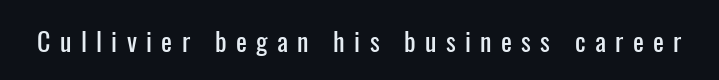
{"italic": "no", "underline": "no", "letter_spacing": "wide", "letter_spacing_em": 0.36, "glyph_px": 26}
